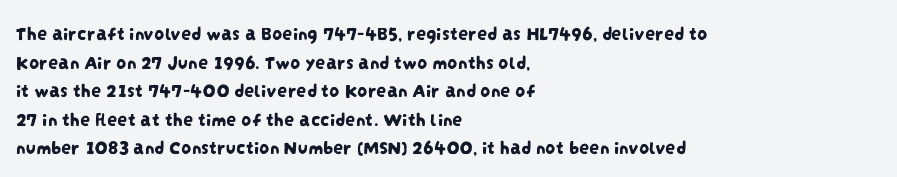
{"underline": "no", "align": "left", "line_spacing": "normal", "line_spacing_ratio": 1.43, "letter_spacing": "normal", "letter_spacing_em": 0.0, "glyph_px": 20}
